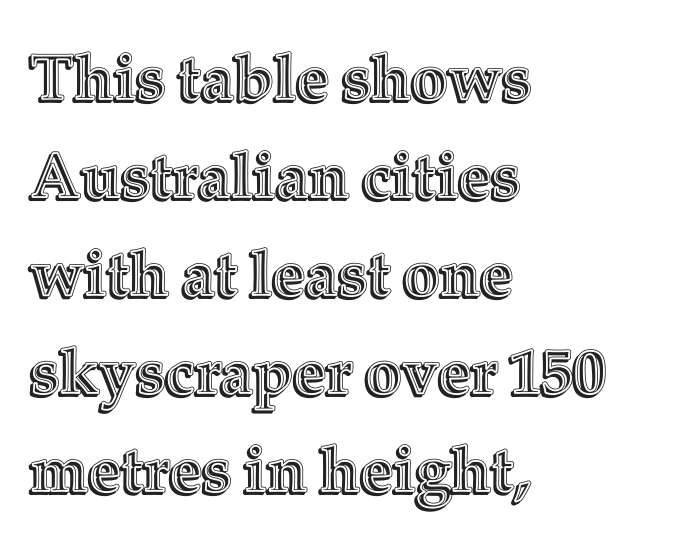
{"italic": "no", "width": "normal", "x_height": "medium", "monospaced": "no", "underline": "no", "align": "left", "line_spacing": "normal", "line_spacing_ratio": 1.53, "letter_spacing": "normal", "letter_spacing_em": 0.0, "glyph_px": 64}
